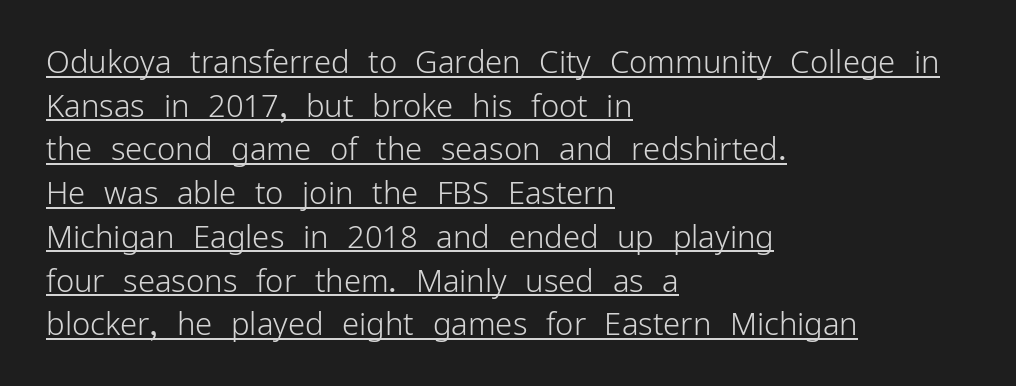
To sum up the face: it is a sans, with no serifs. These lines are rendered in a variable-pitch font. Check the space under the baseline: a stroke is drawn there. This is roman type, the default non-slanted kind. This rendering leaves character spacing at its baseline value. The rendering anchors every line to the left-hand side.
